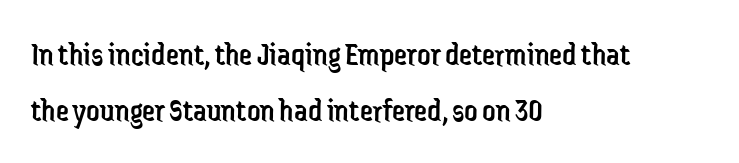
{"serif": "no", "italic": "no", "bold": "no", "weight": "regular", "width": "condensed", "stroke_contrast": "low", "x_height": "medium", "monospaced": "no", "underline": "no", "align": "left", "line_spacing_ratio": 1.71, "letter_spacing": "normal", "letter_spacing_em": 0.0, "glyph_px": 33}
